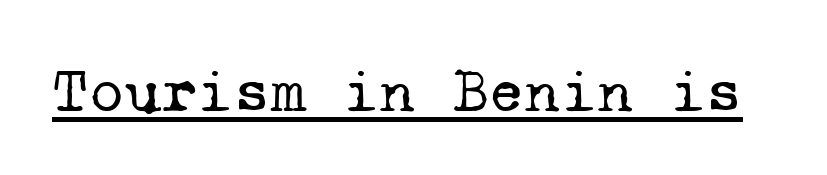
This sample has the even, mechanical cadence of fixed-width lettering. The tracking reads as untouched default to a designer's eye. This sample carries an underscore along the baseline area. Weight: regular or lighter.
